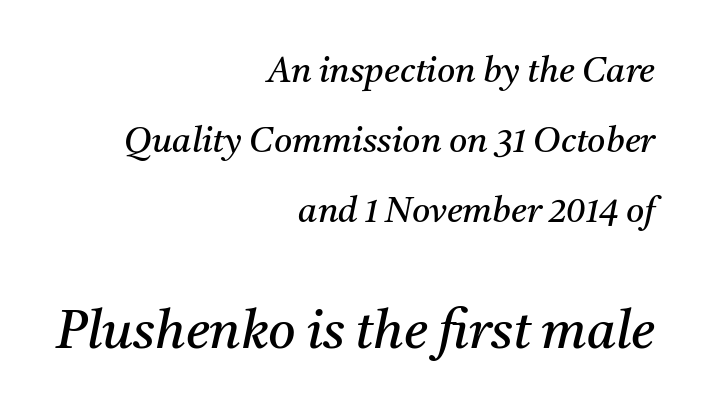
The image shows 53 px regular-weight serif type, italic (leaning right); set right-aligned, loose line spacing (2.0x), normal letter spacing, not underlined; the second (bottom) block is 1.51x larger; medium stroke contrast and a medium x-height.
